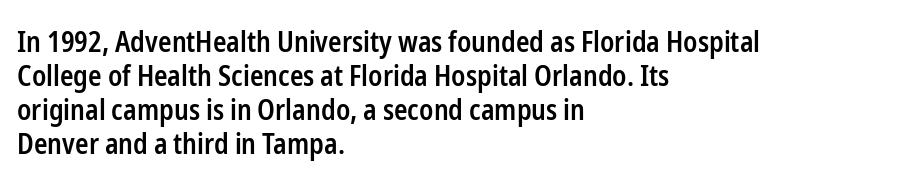
The rendering uses a semibold face; strokes are thickened but not to full bold. This is the regular roman posture of the typeface. Looks like regular typesetting: each glyph gets only the width it needs. Line beginnings align vertically; line endings do not. Serif or sans? Sans — the stroke terminals are bare.
